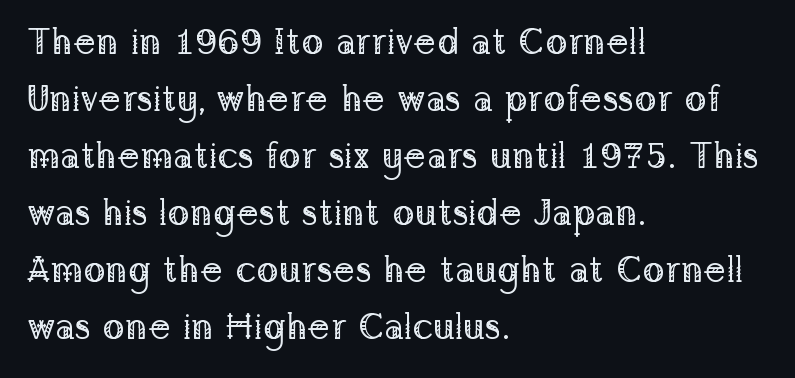
{"serif": "yes", "italic": "no", "bold": "no", "weight": "regular", "width": "normal", "stroke_contrast": "low", "x_height": "medium", "monospaced": "no", "underline": "no", "align": "left", "line_spacing": "normal", "line_spacing_ratio": 1.54, "letter_spacing": "normal", "letter_spacing_em": 0.0, "glyph_px": 37}
